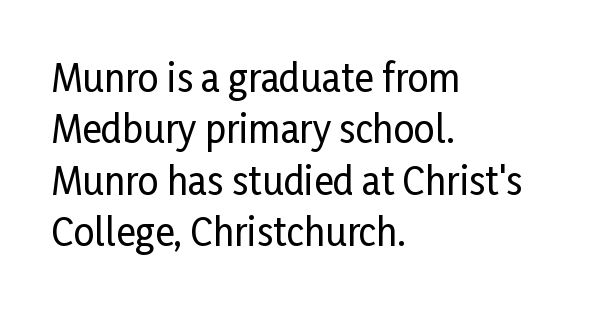
{"serif": "no", "italic": "no", "width": "condensed", "stroke_contrast": "low", "x_height": "medium", "monospaced": "no", "underline": "no", "align": "left", "line_spacing": "normal", "line_spacing_ratio": 1.39, "letter_spacing": "normal", "letter_spacing_em": 0.0, "glyph_px": 37}
